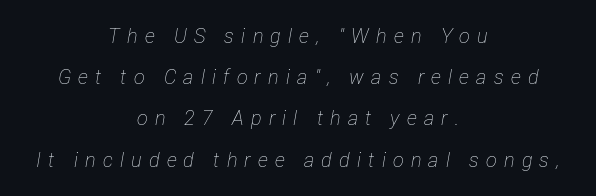
The image shows 20 px text type, italic (leaning right); set centered, loose line spacing (2.06x), unusually wide letter spacing (+0.36 em), not underlined.
